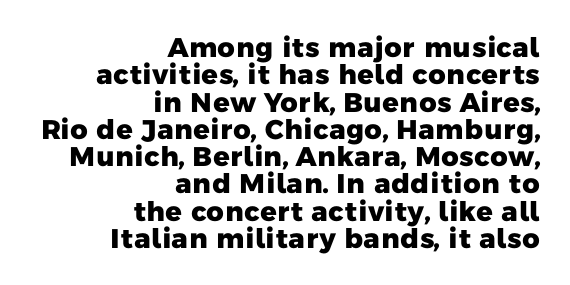
Leftover space on each line is placed entirely before the opening word. A typesetter would call this leading minimal, almost set solid. There is no visible air inserted between adjacent glyphs. Strong, thick strokes mark this as bold type. The baseline area is clear.
